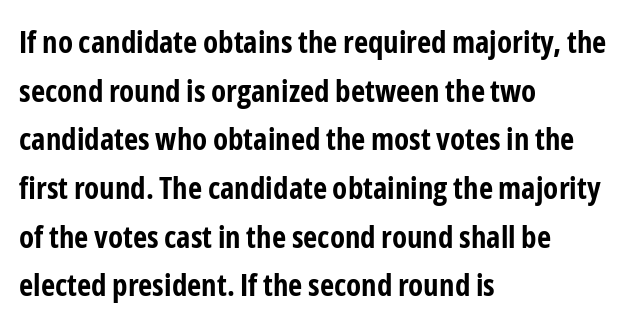
{"serif": "no", "italic": "no", "bold": "yes", "weight": "bold", "width": "condensed", "stroke_contrast": "low", "x_height": "medium", "monospaced": "no", "underline": "no", "align": "left", "line_spacing": "normal", "line_spacing_ratio": 1.57, "letter_spacing": "normal", "letter_spacing_em": 0.0, "glyph_px": 31}
